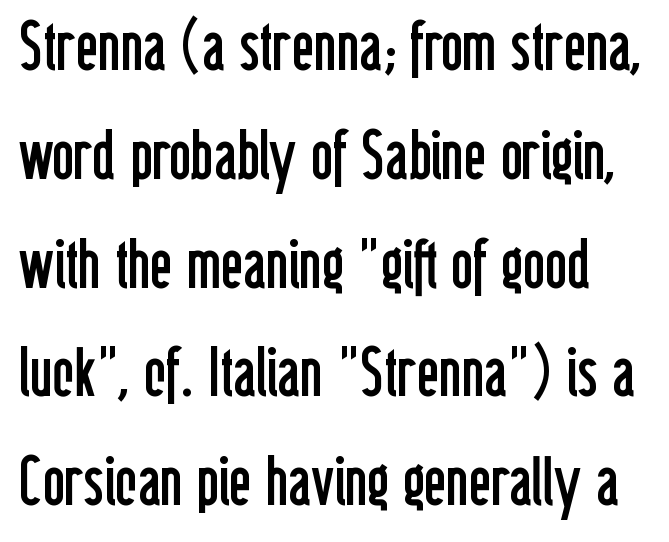
The image shows 68 px regular-weight, condensed sans-serif type, upright; set normal line spacing (1.6x), normal letter spacing, not underlined; low stroke contrast and a medium x-height.
